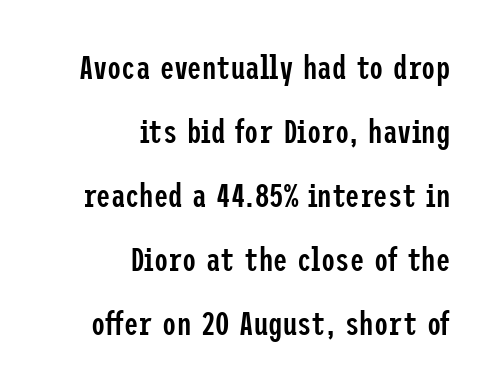
The glyphs in this specimen are sans serif. Bold? Not quite — semibold, heavier than regular but stopping short. Tracking value appears to be zero — textbook default spacing. Horizontally, the lines are justified to the trailing edge only.
